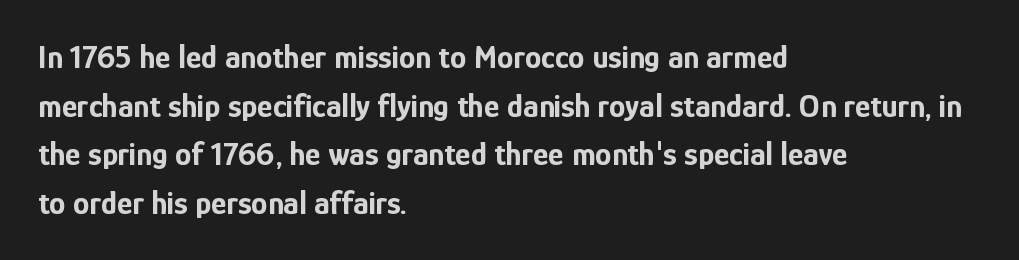
{"serif": "no", "italic": "no", "bold": "yes", "weight": "bold", "width": "condensed", "stroke_contrast": "low", "x_height": "medium", "monospaced": "no", "underline": "no", "align": "left", "line_spacing": "normal", "line_spacing_ratio": 1.47, "letter_spacing": "normal", "letter_spacing_em": 0.0, "glyph_px": 33}
